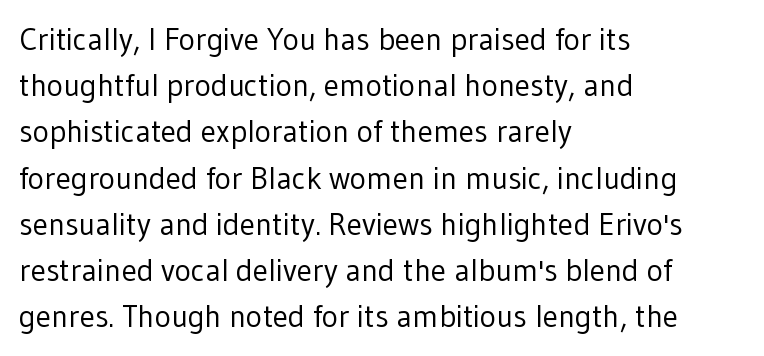
If you drew a line through each stem, it would be perfectly vertical. Check under the words: just untouched page. You could not count columns in this text — the font is proportionally spaced. Baseline-to-baseline distance is the conventional proportion of letter height. The line texture is even and compact thanks to regular tracking.
